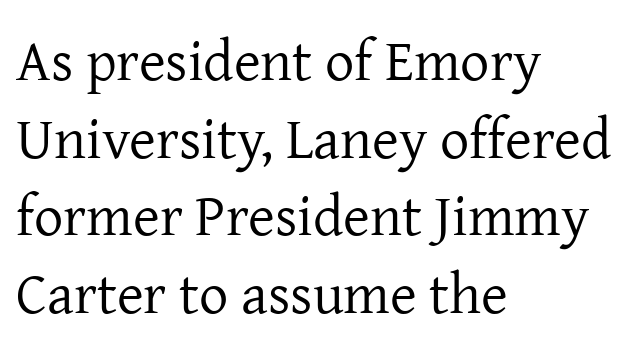
The characters display serif detailing at their extremities. The rendering uses natural spacing where letterforms have individual widths. The lettering holds an erect, upright posture throughout. The typesetting does not lean heavy: it is not bold. Baseline-to-baseline distance is the conventional proportion of letter height. All the whitespace from short lines collects on the right.
